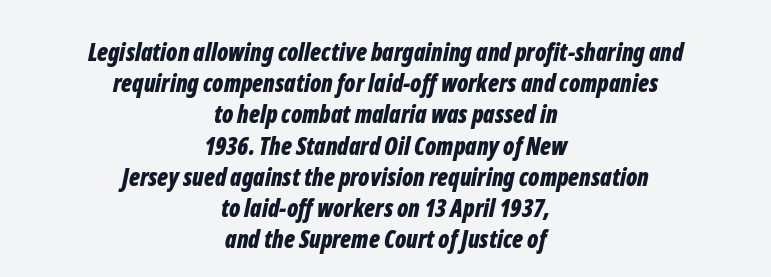
Q: Is the text bold? A: Yes.
Q: Is the text italic (slanted)? A: Yes, it leans right by about 12 degrees.
Q: Is the text underlined? A: No.
Q: How is the paragraph aligned? A: Centered.
Q: Is the spacing between letters normal or unusually wide? A: Normal.
Q: Is the spacing between lines tight, normal or loose? A: Normal.
